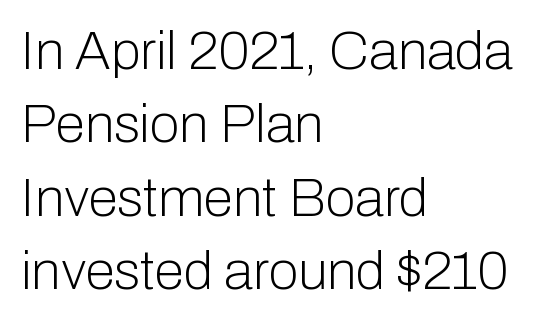
{"serif": "no", "italic": "no", "bold": "no", "weight": "light", "width": "normal", "stroke_contrast": "low", "x_height": "medium", "monospaced": "no", "underline": "no", "align": "left", "line_spacing": "normal", "line_spacing_ratio": 1.36, "letter_spacing": "normal", "letter_spacing_em": 0.0, "glyph_px": 54}
